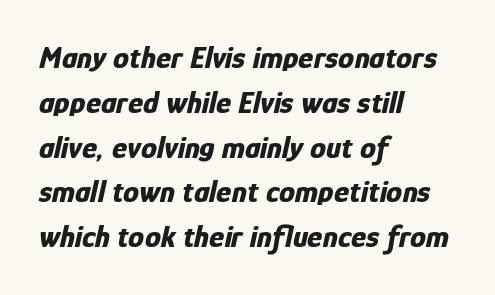
The image shows 32 px bold, condensed type, italic (leaning right); set left-aligned, normal line spacing (1.4x), normal letter spacing, not underlined; low stroke contrast and a medium x-height.
